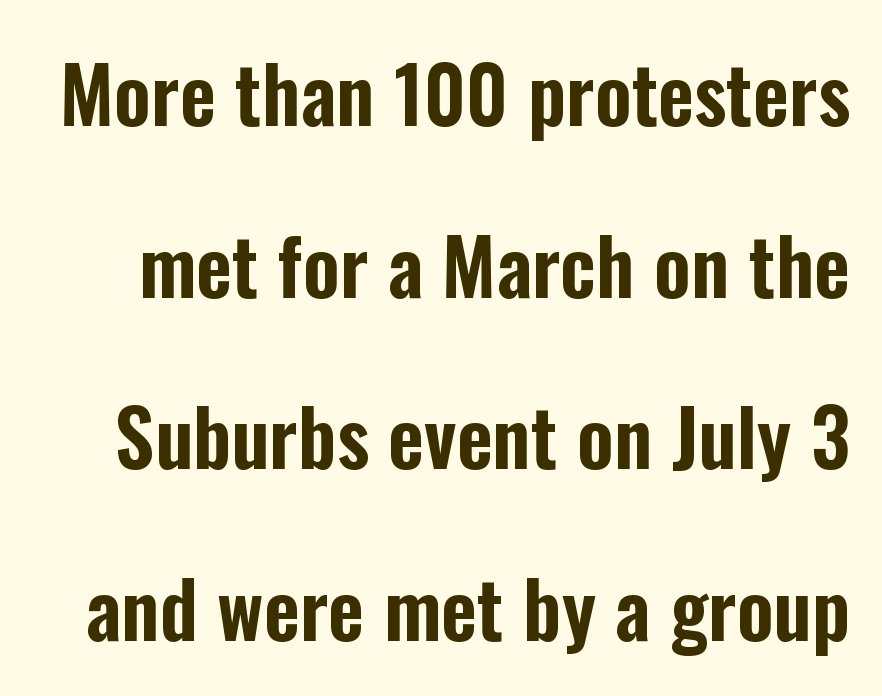
Summary of vertical rhythm: relaxed, with wide interline spacing. Typographically, this falls in the sans-serif category. Designer's note — italics off, roman on. Plain, unruled lines of type.
